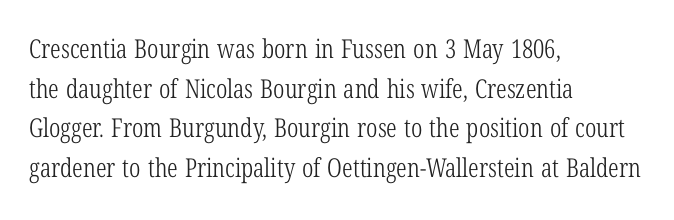
The block of text has a typical density, with ordinary space between rows. The line texture is even and compact thanks to regular tracking. Nothing heavy about these letters — not bold at all. Which margin do the lines hug? The left one — the right edge is uneven.
